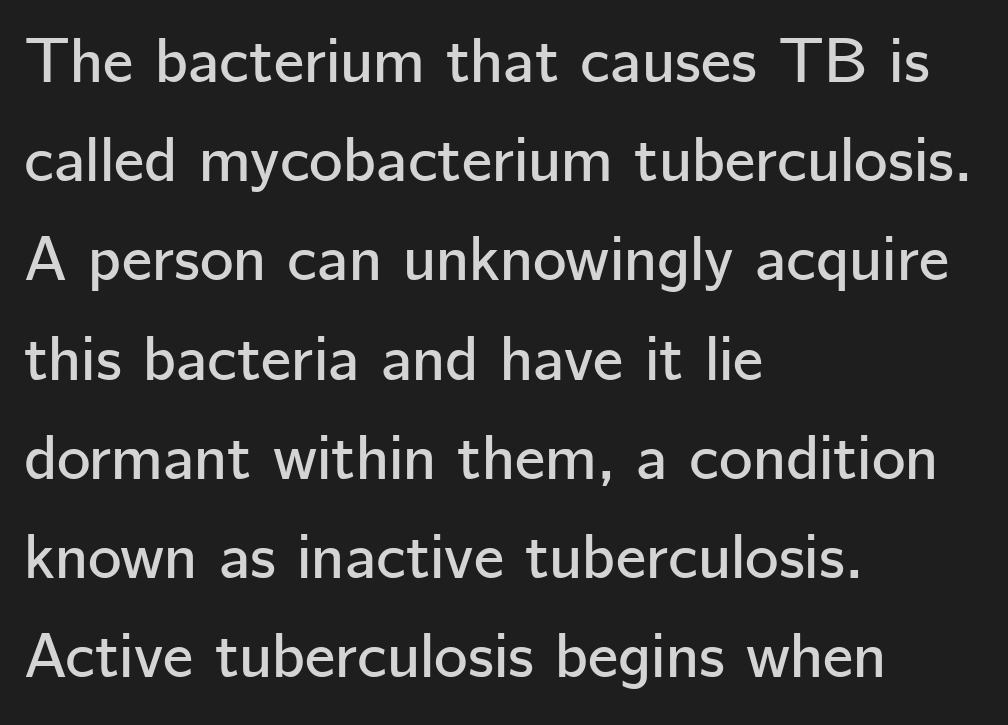
The image shows 64 px sans-serif type, upright; set left-aligned, normal line spacing (1.55x), normal letter spacing, not underlined; low stroke contrast and a medium x-height.
